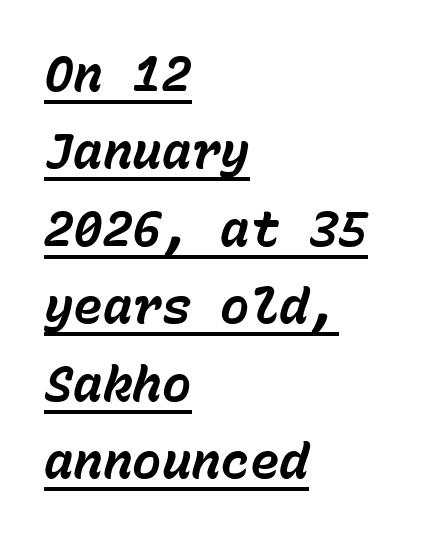
Q: Is the text bold? A: Yes.
Q: Is the text italic (slanted)? A: Yes, it leans right by about 15 degrees.
Q: Is the text underlined? A: Yes.
Q: How is the paragraph aligned? A: Left-aligned.
Q: Is the spacing between letters normal or unusually wide? A: Normal.
Q: Is the spacing between lines tight, normal or loose? A: Normal.
Q: Width (condensed, normal, or wide)? A: Normal.
Q: Stroke contrast? A: Low.
Q: x-height? A: Medium.
Q: Monospaced? A: Yes.
